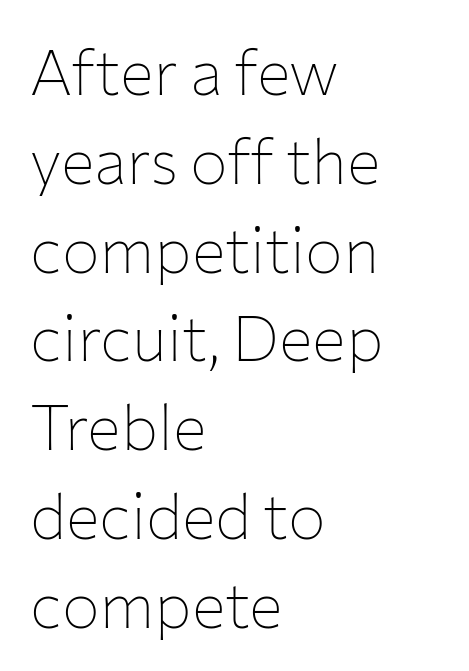
The area under the type is left untouched. Weight: in the light-to-regular range. The lettering stays uniformly vertical, giving the passage a roman look. Visually the block forms a straight wall on the left and a jagged coastline on the right.
